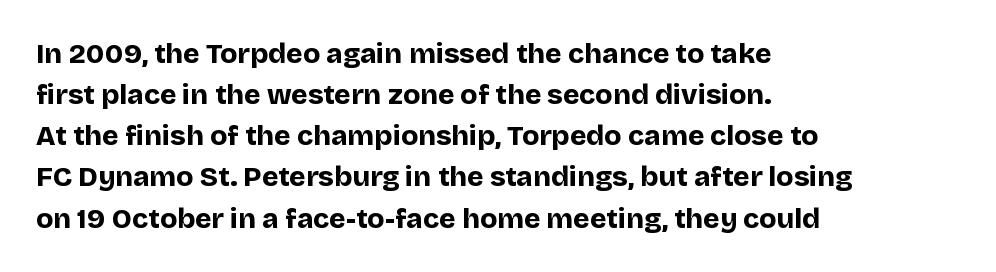
No feet cap the strokes, marking this as sans-serif type. Plenty of ink on the page — the face is bold. These lines are rendered in a variable-pitch font. The paragraph shown leans on its left margin. Nobody touched the tracking dial on this one. Each row of text sits above clean, open space.
